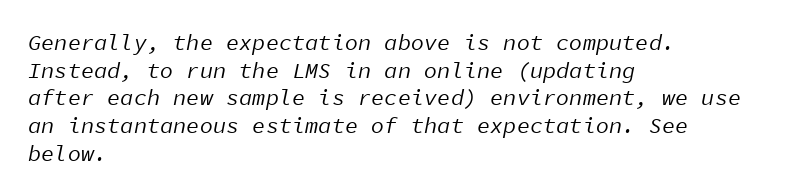
The image shows 22 px text type, italic (leaning right); set left-aligned, normal line spacing (1.26x), normal letter spacing, not underlined.
